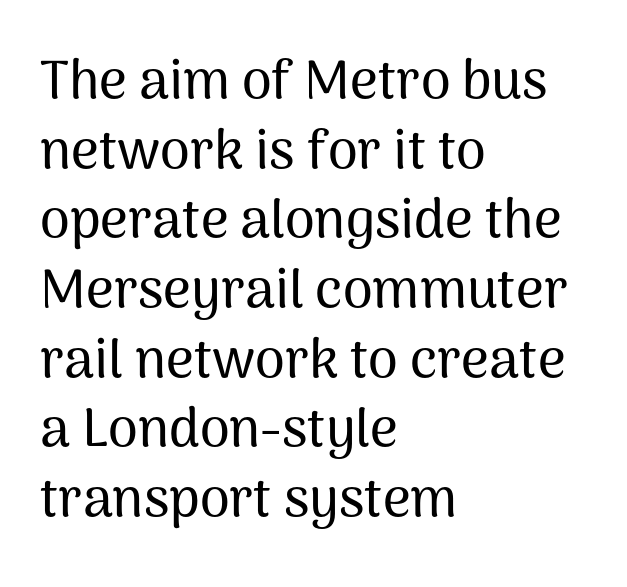
The passage shown has conventional tracking throughout. Are there feet on the stems? There aren't — it's a sans. These lines were composed using upright roman letters. The lines are quadded left. Does the leading feel generous? No, just average.
